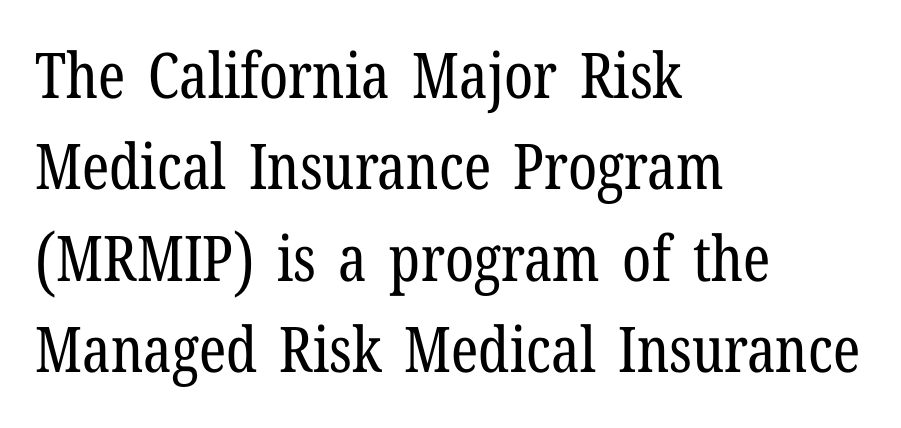
Plain, unruled lines of type. Leftover space on each line is placed entirely after the last word. Nope, not italic — everything's standing straight. Baseline-to-baseline distance is the conventional proportion of letter height. This reads as an unemphasized weight, regular at the heaviest. This rendering leaves character spacing at its baseline value.
